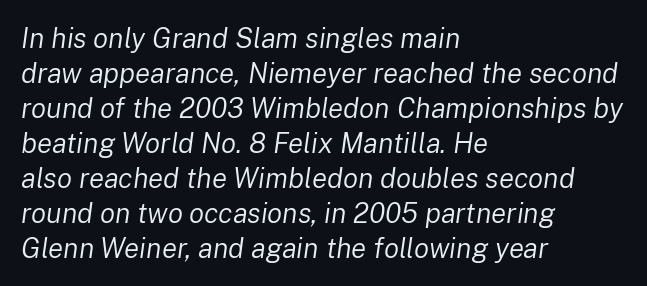
The image shows 28 px regular-weight type, italic (leaning right); set left-aligned, normal line spacing (1.25x), normal letter spacing, not underlined; low stroke contrast and a medium x-height.
